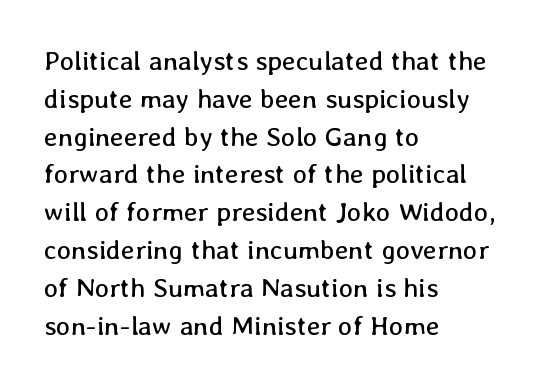
{"italic": "no", "bold": "no", "underline": "no", "align": "left", "line_spacing": "normal", "line_spacing_ratio": 1.4, "letter_spacing": "normal", "letter_spacing_em": 0.0, "glyph_px": 27}
